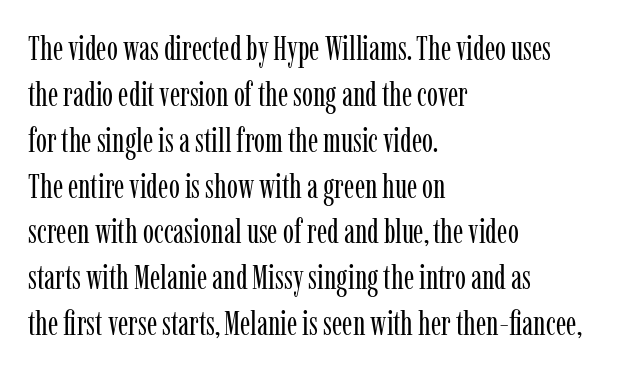
Q: Is the text bold? A: No.
Q: Is the text italic (slanted)? A: No, it is upright.
Q: Is the typeface a serif or a sans-serif typeface? A: Serif.
Q: Is the text underlined? A: No.
Q: How is the paragraph aligned? A: Left-aligned.
Q: Is the spacing between letters normal or unusually wide? A: Normal.
Q: Is the spacing between lines tight, normal or loose? A: Normal.
Q: Width (condensed, normal, or wide)? A: Condensed.
Q: Stroke contrast? A: Low.
Q: x-height? A: Medium.
Q: Monospaced? A: No.
